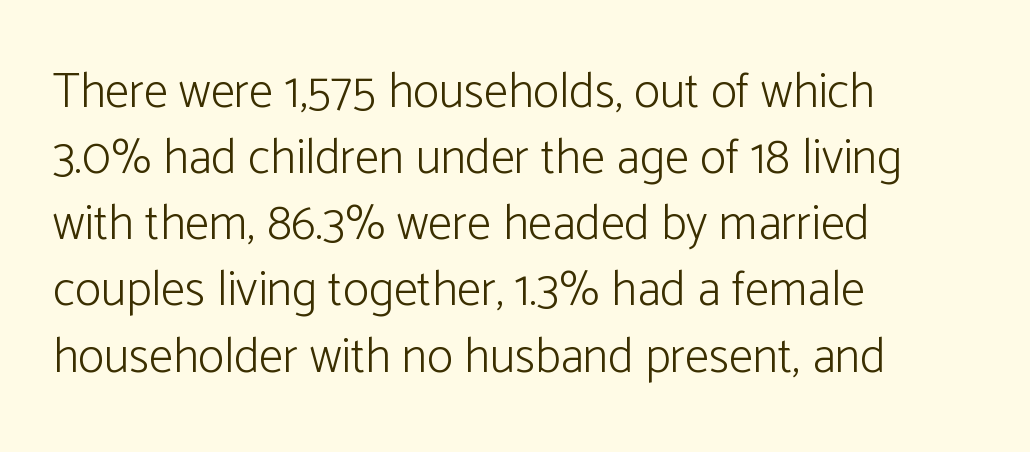
Q: Is the text bold? A: No.
Q: Is the text italic (slanted)? A: No, it is upright.
Q: Is the typeface a serif or a sans-serif typeface? A: Sans-serif.
Q: Is the text underlined? A: No.
Q: How is the paragraph aligned? A: Left-aligned.
Q: Is the spacing between letters normal or unusually wide? A: Normal.
Q: Is the spacing between lines tight, normal or loose? A: Normal.
Q: Width (condensed, normal, or wide)? A: Normal.
Q: Stroke contrast? A: Low.
Q: x-height? A: Medium.
Q: Monospaced? A: No.
